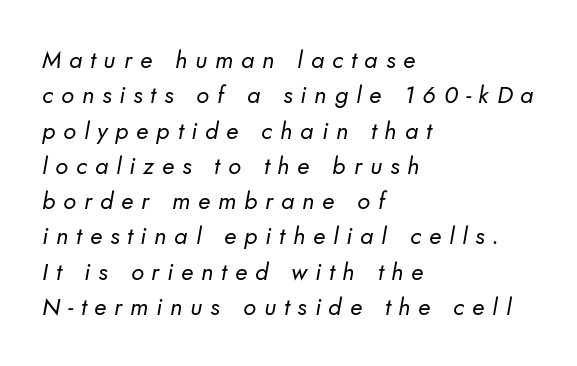
The image shows 24 px text type; set left-aligned, normal line spacing (1.47x), unusually wide letter spacing (+0.33 em), not underlined.
